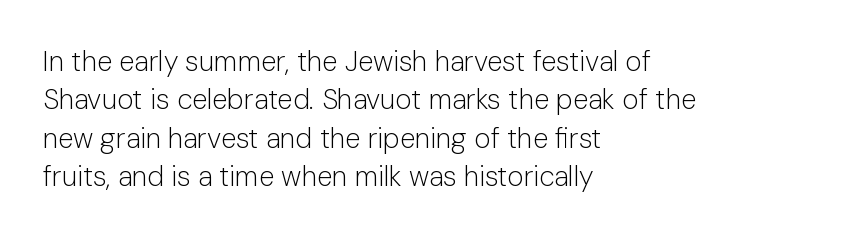
Casual observation: everything's shoved over to the left. Stroke mass is kept to a normal reading level or below. The letterforms sit shoulder to shoulder at normal distance. How would I describe the line gaps? Plain and ordinary. A roman cut, with each character standing at attention. Do the characters align in a grid? No, the font is proportional.
